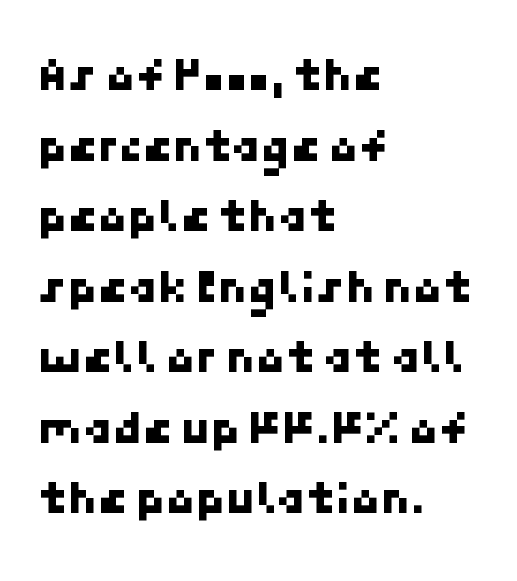
Q: Is the typeface a serif or a sans-serif typeface? A: Sans-serif.
Q: Is the text underlined? A: No.
Q: How is the paragraph aligned? A: Left-aligned.
Q: Is the spacing between letters normal or unusually wide? A: Normal.
Q: Is the spacing between lines tight, normal or loose? A: Normal.
Q: Width (condensed, normal, or wide)? A: Normal.
Q: Stroke contrast? A: Low.
Q: x-height? A: Medium.
